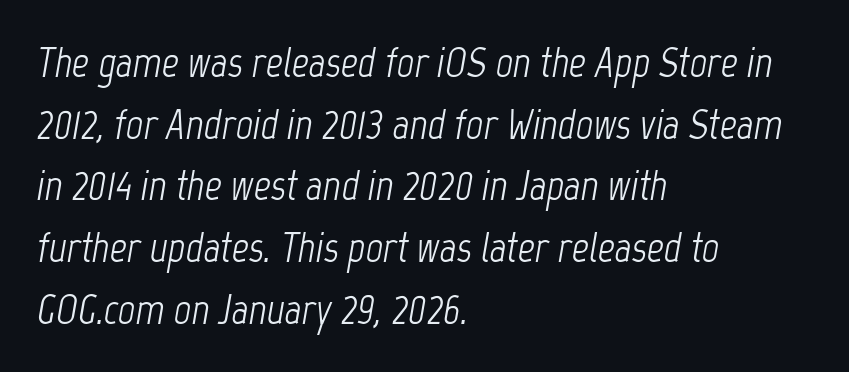
{"italic": "yes", "lean": "right", "slant_degrees": 12, "bold": "no", "weight": "light", "width": "condensed", "stroke_contrast": "low", "x_height": "medium", "monospaced": "no", "underline": "no", "align": "left", "line_spacing": "normal", "line_spacing_ratio": 1.47, "letter_spacing": "normal", "letter_spacing_em": 0.0, "glyph_px": 42}
